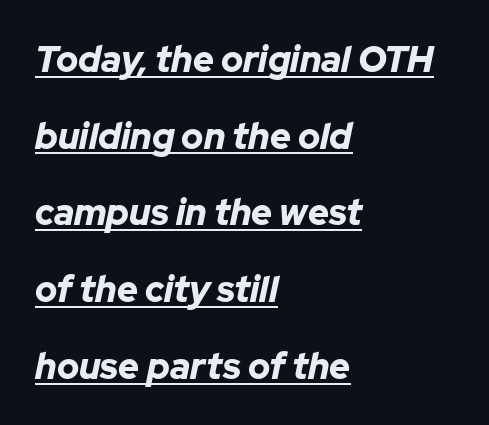
The image shows 36 px bold type, italic (leaning right); set left-aligned, loose line spacing (2.13x), normal letter spacing, underlined; low stroke contrast and a medium x-height.
